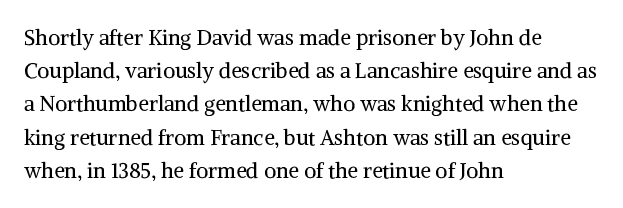
The face looks like a standard text weight, possibly lighter. Short and long lines alike share a common starting point at left. Vertically, the passage feels balanced, rows spaced as you'd expect. A bare baseline throughout the passage. Here the glyphs are tracked normally, forming tight word shapes.
